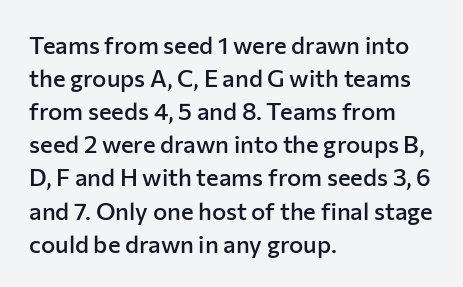
The image shows 24 px text type, upright; set left-aligned, normal line spacing (1.38x), normal letter spacing, not underlined.
